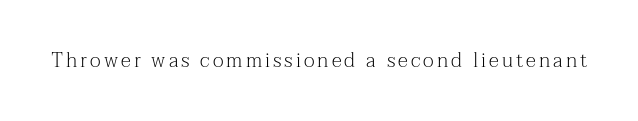
The type sits square on the baseline with zero lean. The strip under each line holds only bare page. Is the stroke heavy? The answer is a plain regular-or-lighter.
